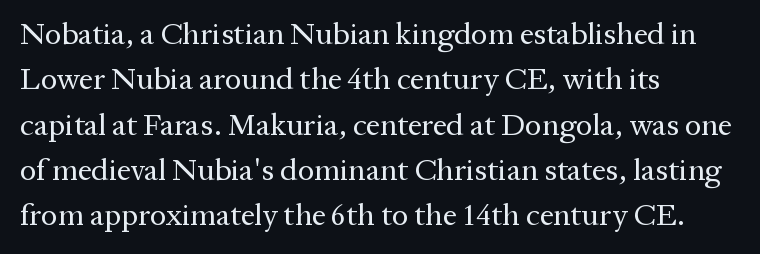
Compared with a typical body face, this is equally light or lighter still. The passage shown stacks its lines at a standard gap. Little horizontal feet cap the strokes, marking this as serif type. Do the characters align in a grid? No, the font is proportional. The setting favours the left margin, as ordinary paragraphs usually do.
